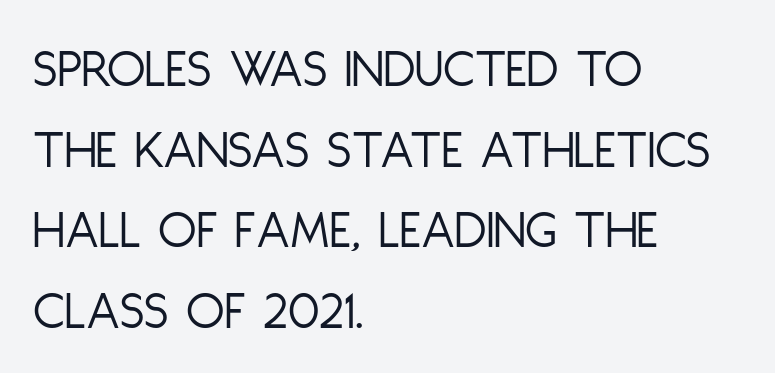
Are there feet on the stems? There aren't — it's a sans. A normal amount of white space separates one row of letters from the next. The type is set solid horizontally, with unmodified tracking. A typesetter would call this proportional, since set widths differ per character. Does the lettering tilt? It doesn't — this is upright. The weight tops out at a normal text grade.
